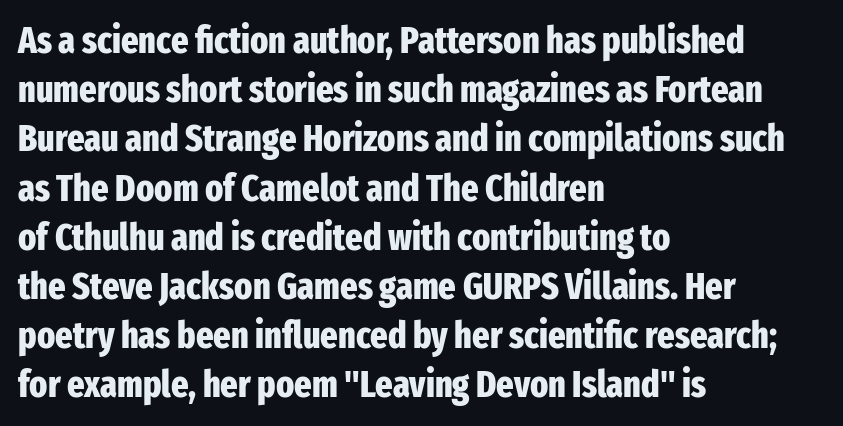
Chunky letters — that's bold for sure. Vertically, the passage feels balanced, rows spaced as you'd expect. Does the lettering tilt? It doesn't — this is upright. These lines are rendered in a variable-pitch font.
